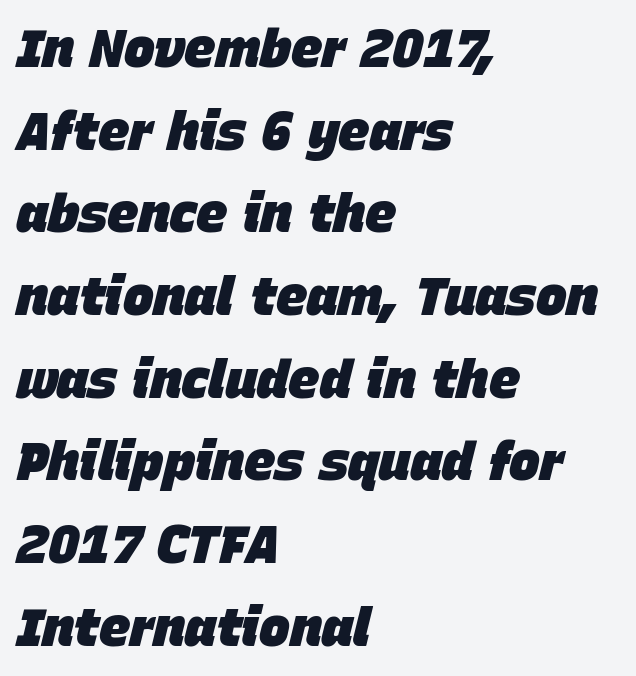
{"italic": "yes", "lean": "right", "slant_degrees": 15, "bold": "yes", "weight": "heavy", "width": "normal", "stroke_contrast": "low", "x_height": "large", "monospaced": "no", "underline": "no", "align": "left", "line_spacing": "normal", "line_spacing_ratio": 1.59, "letter_spacing": "normal", "letter_spacing_em": 0.0, "glyph_px": 52}
